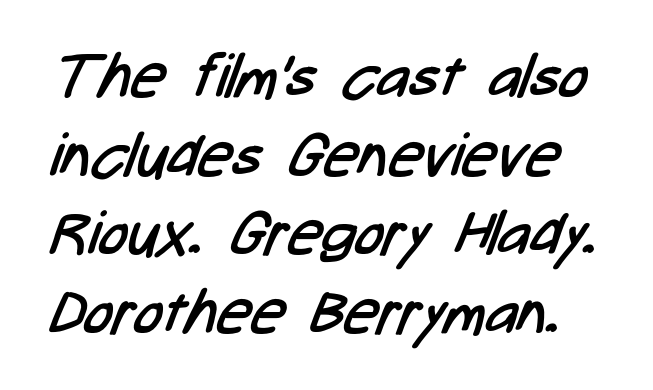
The image shows 60 px regular-weight, condensed sans-serif type; set normal line spacing (1.31x), normal letter spacing, not underlined; low stroke contrast and a medium x-height.
